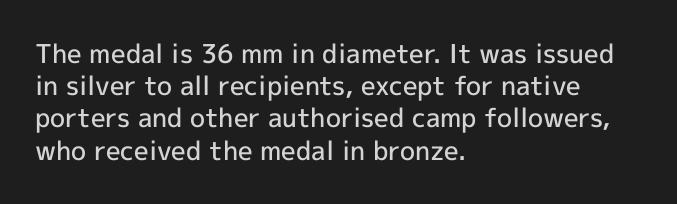
Q: Is the text bold? A: Semi-bold.
Q: Is the text italic (slanted)? A: No, it is upright.
Q: Is the text underlined? A: No.
Q: How is the paragraph aligned? A: Left-aligned.
Q: Is the spacing between letters normal or unusually wide? A: Normal.
